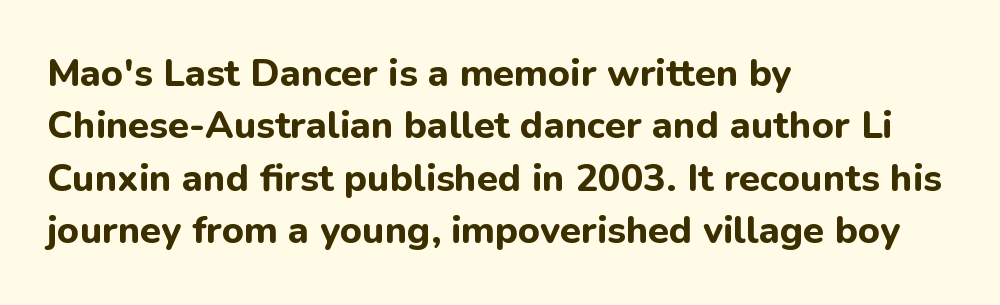
Q: Is the text bold? A: Yes.
Q: Is the text italic (slanted)? A: No, it is upright.
Q: Is the typeface a serif or a sans-serif typeface? A: Sans-serif.
Q: Is the text underlined? A: No.
Q: How is the paragraph aligned? A: Left-aligned.
Q: Is the spacing between letters normal or unusually wide? A: Normal.
Q: Is the spacing between lines tight, normal or loose? A: Normal.
Q: Width (condensed, normal, or wide)? A: Normal.
Q: Stroke contrast? A: Low.
Q: x-height? A: Medium.
Q: Monospaced? A: No.
